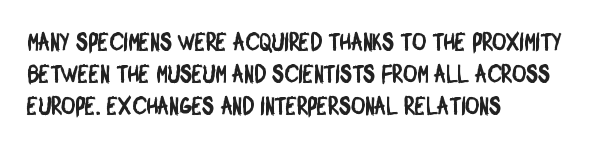
Tracking value appears to be zero — textbook default spacing. Notice how the passage keeps a crisp vertical edge on the left only. Anything drawn beneath the words? Only blank space. Baseline-to-baseline distance is the conventional proportion of letter height.
